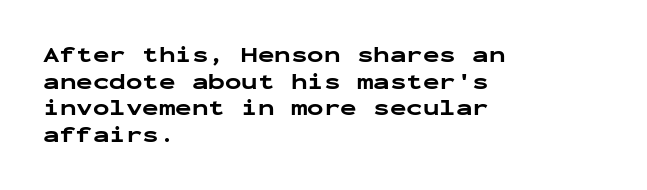
The image shows 22 px bold type, upright; set left-aligned, line spacing 1.21x, normal letter spacing, not underlined.
